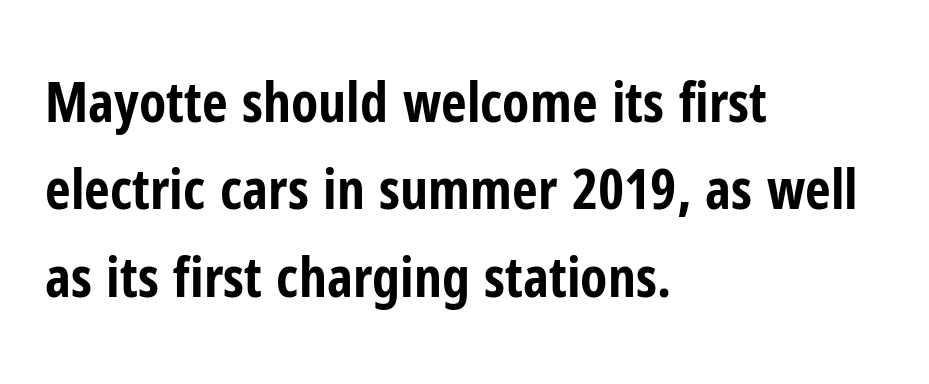
The line texture is even and compact thanks to regular tracking. Every row of glyphs begins at an identical x-position on the left. Clear beneath every line of the passage. This rendering employs a face without finishing strokes, i.e., a sans-serif.
